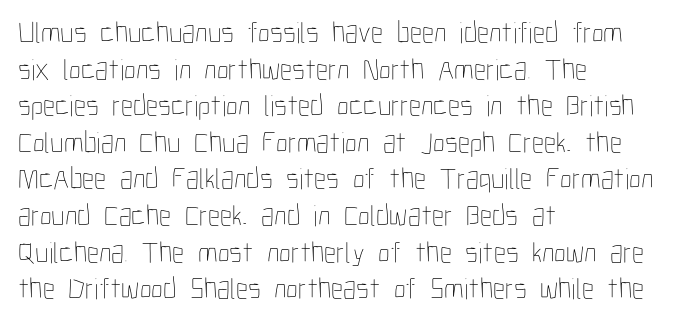
Q: Is the text bold? A: No.
Q: Is the text italic (slanted)? A: No, it is upright.
Q: Is the text underlined? A: No.
Q: How is the paragraph aligned? A: Left-aligned.
Q: Is the spacing between letters normal or unusually wide? A: Normal.
Q: Width (condensed, normal, or wide)? A: Condensed.
Q: Stroke contrast? A: Low.
Q: x-height? A: Medium.
Q: Monospaced? A: No.
